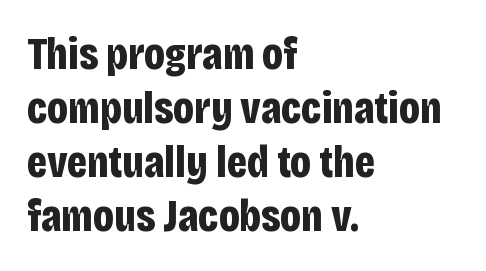
Glance below the letters and you will spot only blank space. Upright lettering throughout. The typesetter chose a ragged-right arrangement here. A dark, heavy texture on the line: the type is bold. Does the type have serifs? No, each stem ends abruptly. Tracking value appears to be zero — textbook default spacing.
